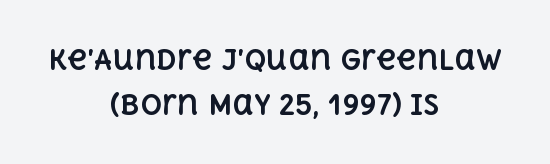
Q: Is the text bold? A: Yes.
Q: Is the text italic (slanted)? A: No, it is upright.
Q: Is the text underlined? A: No.
Q: How is the paragraph aligned? A: Centered.
Q: Is the spacing between letters normal or unusually wide? A: Normal.
Q: Is the spacing between lines tight, normal or loose? A: Normal.
